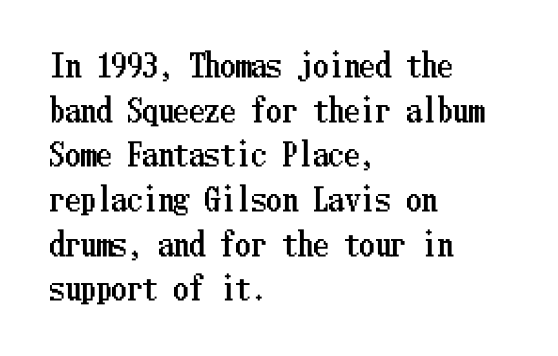
The image shows 31 px condensed type, upright; set left-aligned, normal line spacing (1.44x), normal letter spacing, not underlined; low stroke contrast and a medium x-height.
